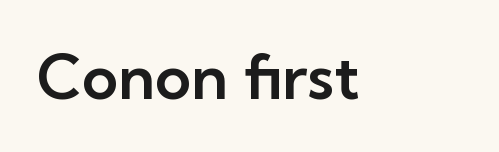
{"serif": "no", "italic": "no", "width": "normal", "stroke_contrast": "low", "x_height": "medium", "monospaced": "no", "underline": "no", "letter_spacing": "normal", "letter_spacing_em": 0.0, "glyph_px": 62}
